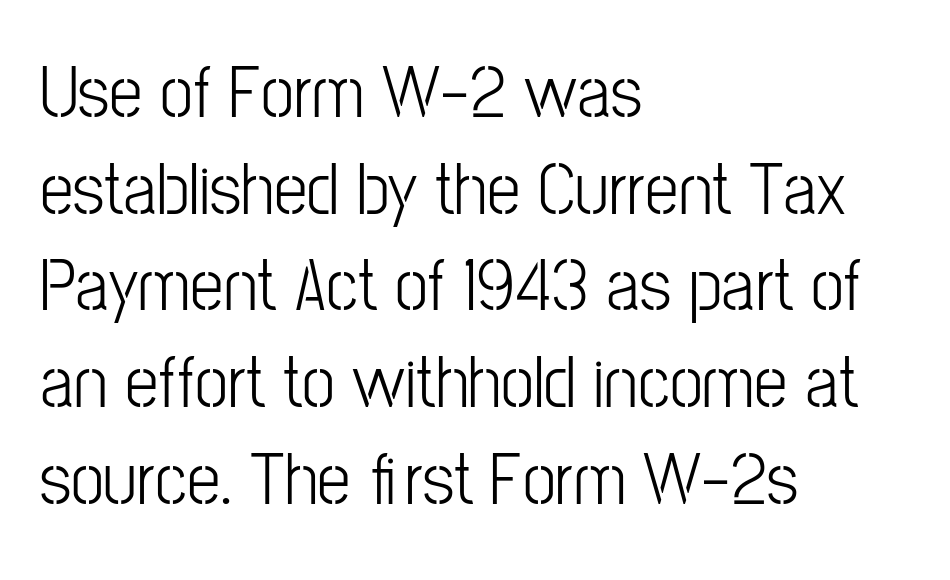
Q: Is the text bold? A: No.
Q: Is the text italic (slanted)? A: No, it is upright.
Q: Is the typeface a serif or a sans-serif typeface? A: Sans-serif.
Q: Is the text underlined? A: No.
Q: How is the paragraph aligned? A: Left-aligned.
Q: Is the spacing between letters normal or unusually wide? A: Normal.
Q: Is the spacing between lines tight, normal or loose? A: Normal.
Q: Width (condensed, normal, or wide)? A: Condensed.
Q: Stroke contrast? A: Low.
Q: x-height? A: Medium.
Q: Monospaced? A: No.
